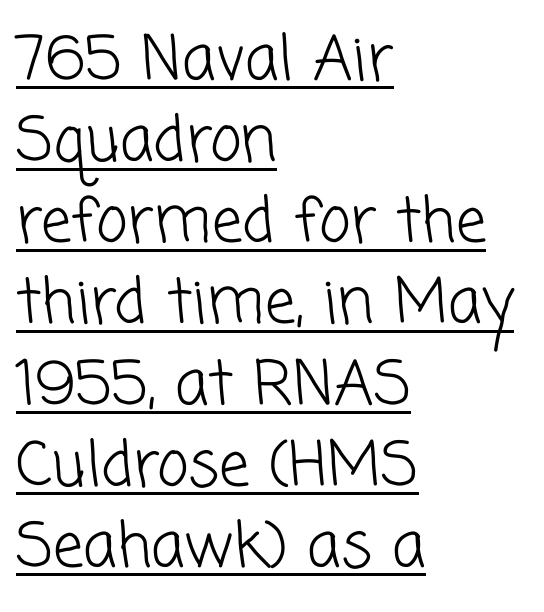
The image shows 61 px light sans-serif type; set left-aligned, normal line spacing (1.33x), normal letter spacing, underlined; low stroke contrast and a medium x-height.
